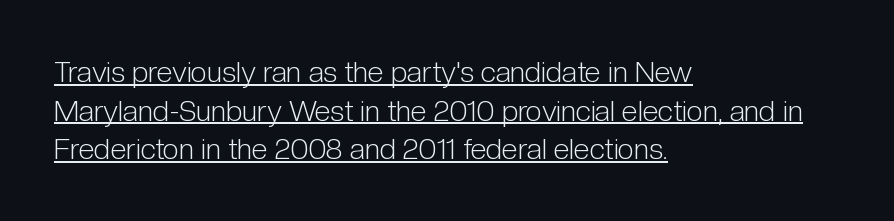
Each line starts at the same left margin while the right side varies. Is there an underline? Yes — a line sits under the letters. Stroke mass is kept to a normal reading level or below. Inter-character spacing is left at the font's built-in metrics. The typeface chosen for these lines omits serifs.
